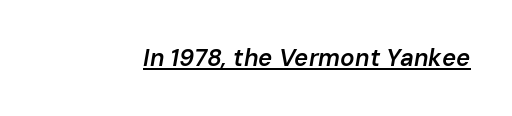
The image shows 24 px text type, italic (leaning right); set normal letter spacing, underlined.
